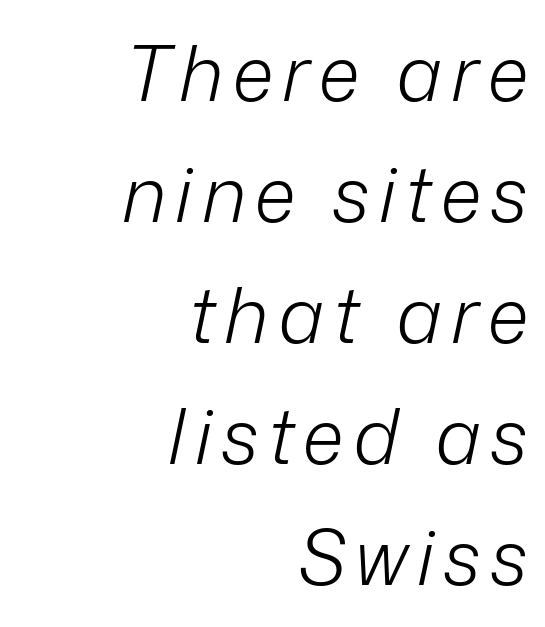
Each letter keeps its own natural width here, so spacing adapts to shape. A bare baseline throughout the passage. The rendering anchors every line to the right-hand side. Is the stroke heavy? The answer is a plain regular-or-lighter.
